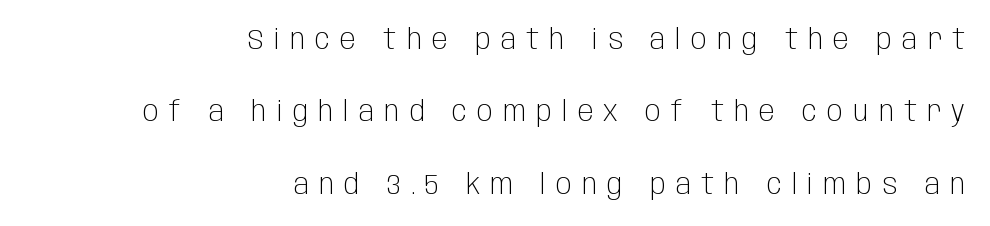
{"serif": "no", "italic": "no", "bold": "no", "weight": "light", "width": "condensed", "stroke_contrast": "low", "x_height": "large", "monospaced": "no", "underline": "no", "align": "right", "line_spacing": "loose", "line_spacing_ratio": 2.5, "letter_spacing": "wide", "letter_spacing_em": 0.35, "glyph_px": 29}
